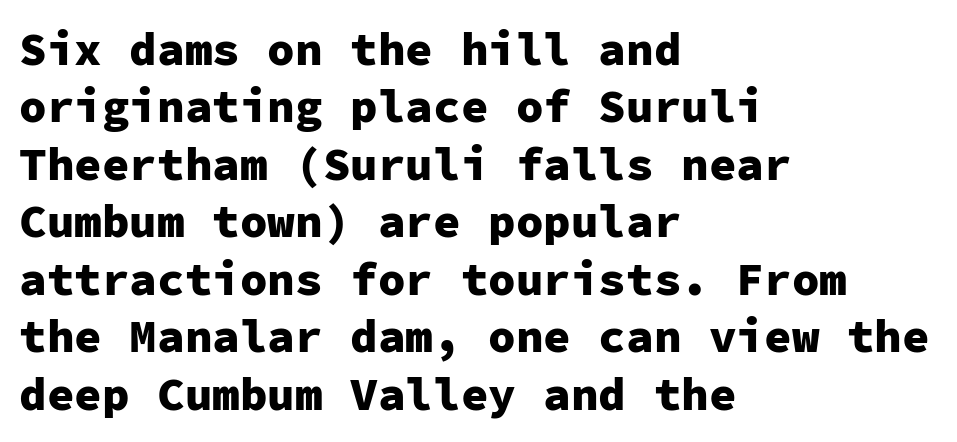
Q: Is the text bold? A: Yes.
Q: Is the text italic (slanted)? A: No, it is upright.
Q: Is the typeface a serif or a sans-serif typeface? A: Sans-serif.
Q: Is the text underlined? A: No.
Q: How is the paragraph aligned? A: Left-aligned.
Q: Is the spacing between letters normal or unusually wide? A: Normal.
Q: Is the spacing between lines tight, normal or loose? A: Normal.
Q: Width (condensed, normal, or wide)? A: Normal.
Q: Stroke contrast? A: Low.
Q: x-height? A: Medium.
Q: Monospaced? A: Yes.
